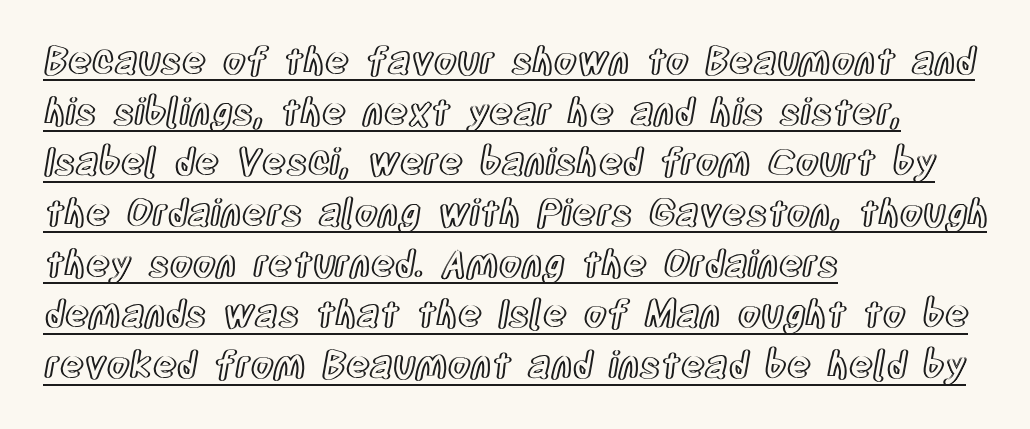
{"width": "condensed", "x_height": "large", "monospaced": "no", "underline": "yes", "align": "left", "line_spacing": "normal", "line_spacing_ratio": 1.37, "letter_spacing": "normal", "letter_spacing_em": 0.0, "glyph_px": 37}
